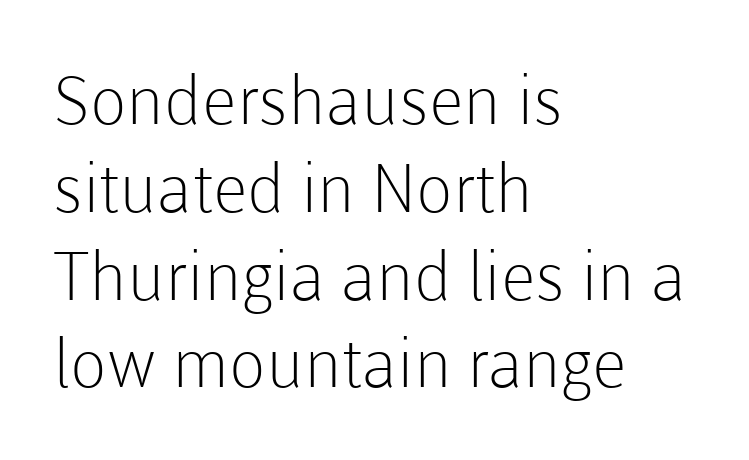
The image shows 67 px light sans-serif type, upright; set left-aligned, normal line spacing (1.31x), normal letter spacing, not underlined; low stroke contrast and a medium x-height.
